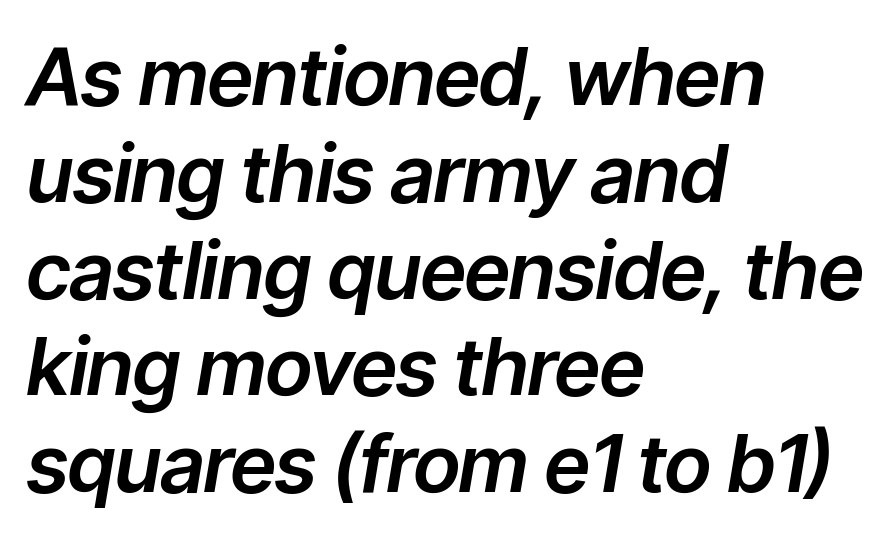
{"italic": "yes", "lean": "right", "slant_degrees": 9, "width": "normal", "stroke_contrast": "low", "x_height": "medium", "monospaced": "no", "underline": "no", "align": "left", "line_spacing_ratio": 1.21, "letter_spacing": "normal", "letter_spacing_em": 0.0, "glyph_px": 80}
